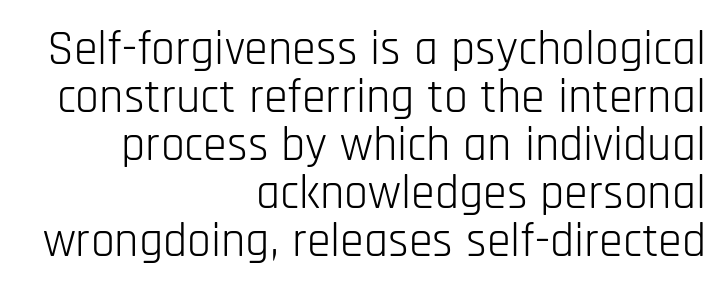
Clear beneath every line of the passage. A typesetter would call this proportional, since set widths differ per character. These lines were composed using upright roman letters. The passage shown is not bold in any degree.
